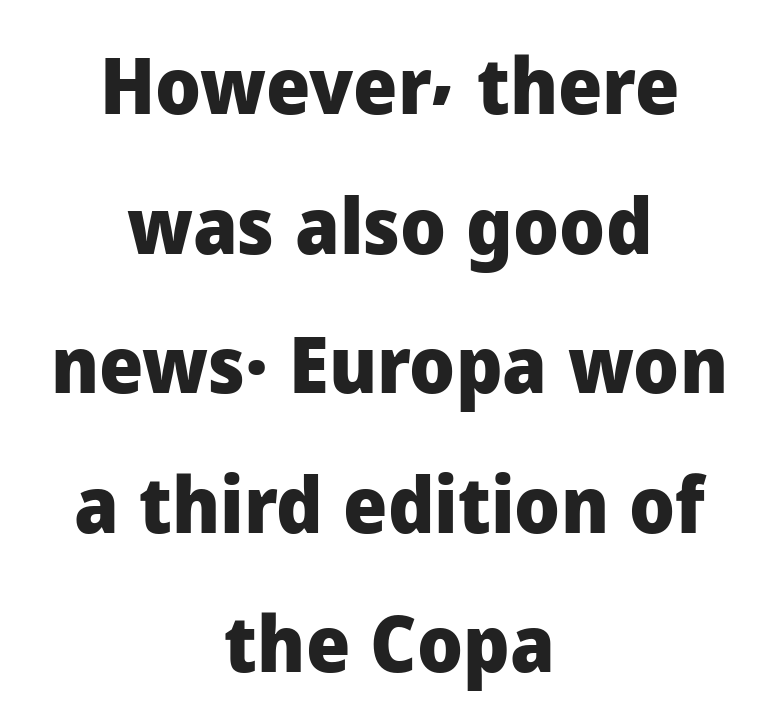
{"serif": "no", "italic": "no", "bold": "yes", "weight": "heavy", "width": "normal", "stroke_contrast": "low", "x_height": "medium", "monospaced": "no", "underline": "no", "align": "center", "line_spacing_ratio": 1.79, "letter_spacing": "normal", "letter_spacing_em": 0.0, "glyph_px": 78}
